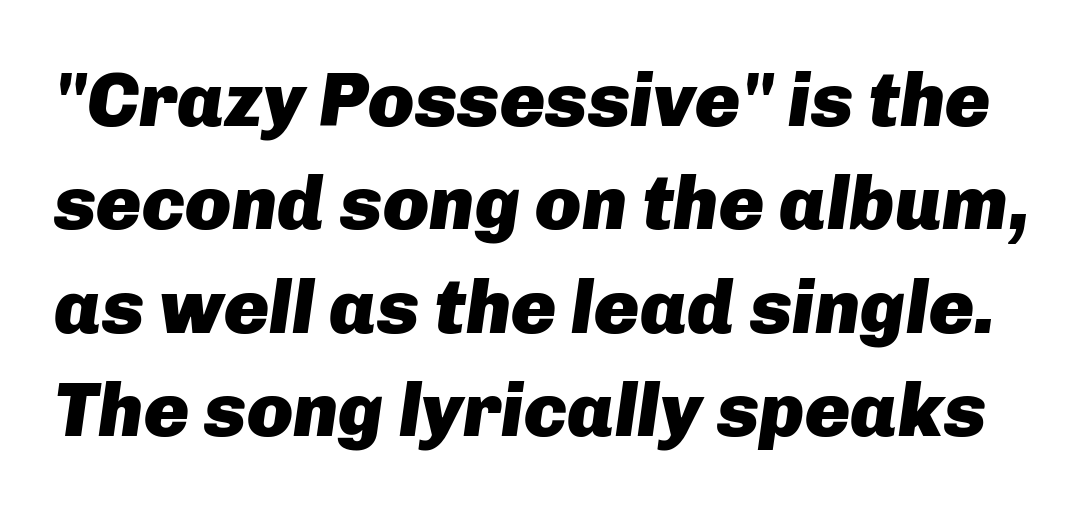
The image shows 76 px heavy type, italic (leaning right); set normal line spacing (1.36x), normal letter spacing, not underlined; low stroke contrast and a medium x-height.
